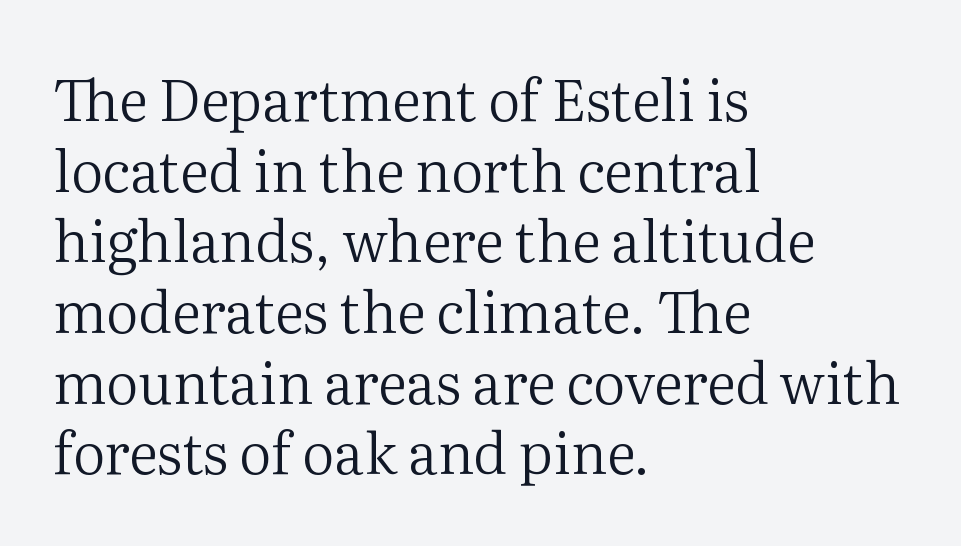
Q: Is the text bold? A: No.
Q: Is the text italic (slanted)? A: No, it is upright.
Q: Is the typeface a serif or a sans-serif typeface? A: Serif.
Q: Is the text underlined? A: No.
Q: How is the paragraph aligned? A: Left-aligned.
Q: Is the spacing between letters normal or unusually wide? A: Normal.
Q: Width (condensed, normal, or wide)? A: Normal.
Q: Stroke contrast? A: Medium.
Q: x-height? A: Medium.
Q: Monospaced? A: No.
